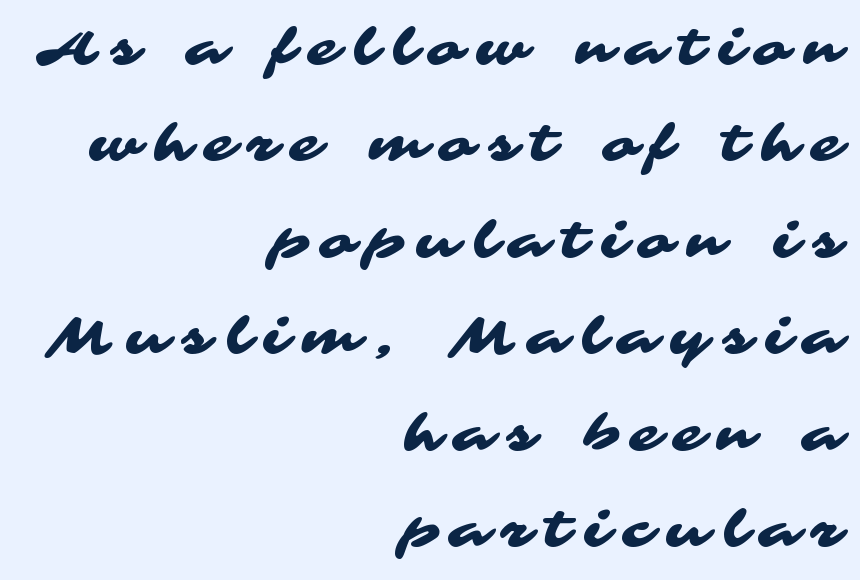
{"serif": "no", "width": "wide", "stroke_contrast": "medium", "x_height": "medium", "monospaced": "no", "underline": "no", "align": "right", "line_spacing": "loose", "line_spacing_ratio": 1.93, "letter_spacing": "wide", "letter_spacing_em": 0.28, "glyph_px": 50}
